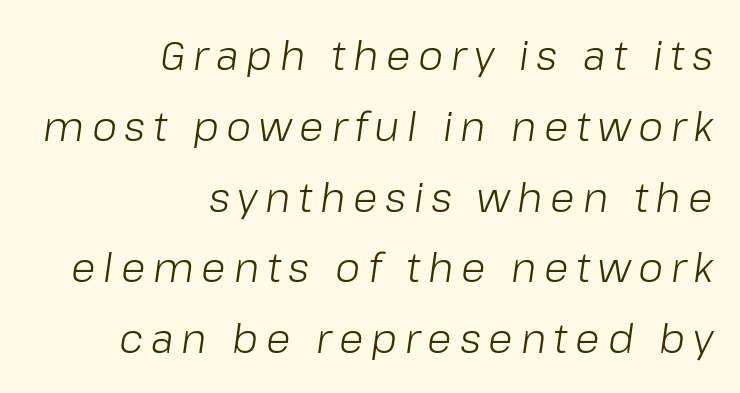
Characters are canted at an angle relative to the baseline's perpendicular. A student would call this right alignment; a typographer would say flush right, rag left. You could not count columns in this text — the font is proportionally spaced. Beneath every word, the page is bare. Is the type heavy? It reads as light-to-regular instead.
